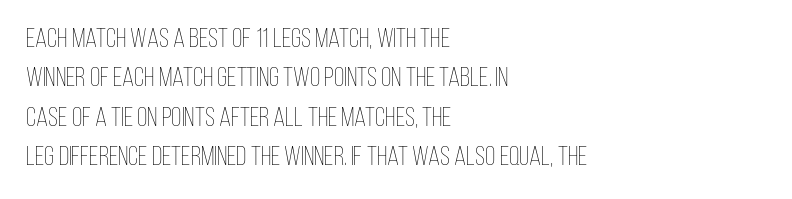
Q: Is the text bold? A: No.
Q: Is the text italic (slanted)? A: No, it is upright.
Q: Is the text underlined? A: No.
Q: How is the paragraph aligned? A: Left-aligned.
Q: Is the spacing between letters normal or unusually wide? A: Normal.
Q: Is the spacing between lines tight, normal or loose? A: Normal.
